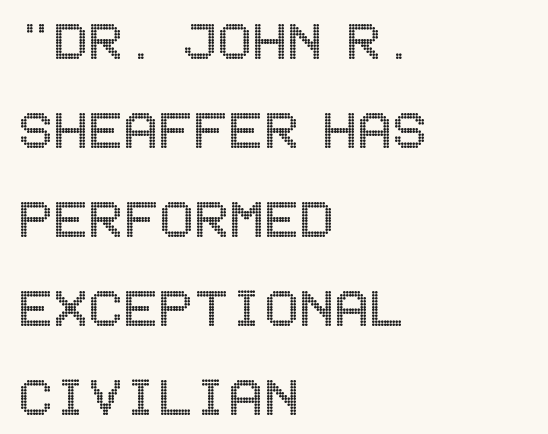
Teacher's note: observe the even left margin — that is flush-left alignment. Normally led — the rows are evenly, conventionally spaced. Is there any slant? The stems are plumb. Words appear dense and cohesive because spacing is normal. Words float on clear page, feet unadorned.
